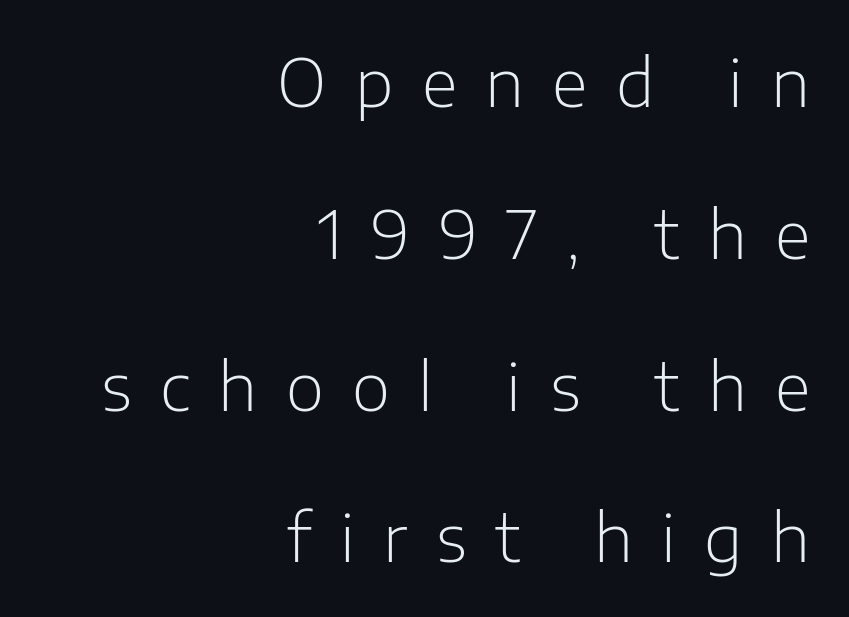
The strip under each line holds only bare page. Ordinary non-slanted type is in use. The font family rendered here belongs to the sans-serif group. Letters have the restrained weight of plain body copy at most.
